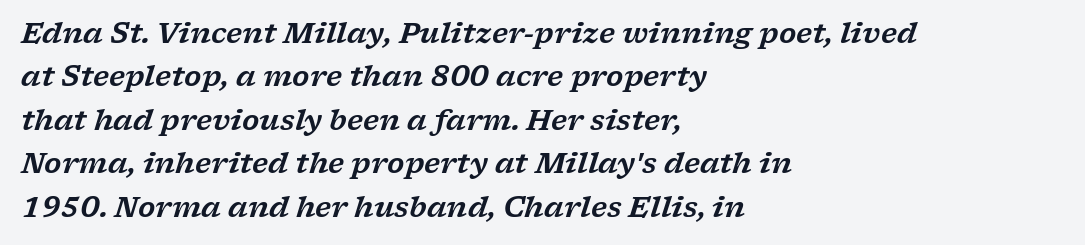
You can tell from the footed stems that serif type was used. Normally led — the rows are evenly, conventionally spaced. Unmarked baselines from the first word to the last. You could call the tracking neutral — neither tight nor loose. Layout note: lines flush left. The text carries the slant typical of an italic or oblique font.
